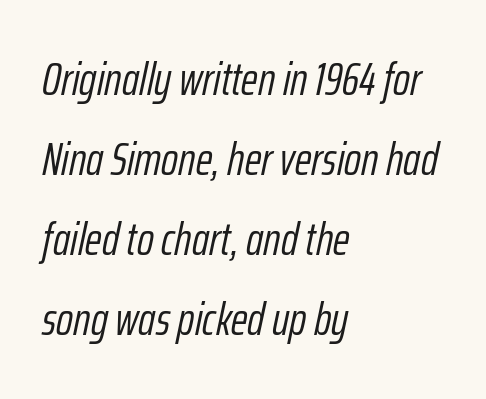
Q: Is the text bold? A: No.
Q: Is the text italic (slanted)? A: Yes, it leans right by about 12 degrees.
Q: Is the text underlined? A: No.
Q: How is the paragraph aligned? A: Left-aligned.
Q: Is the spacing between letters normal or unusually wide? A: Normal.
Q: Width (condensed, normal, or wide)? A: Condensed.
Q: Stroke contrast? A: Low.
Q: x-height? A: Medium.
Q: Monospaced? A: No.
